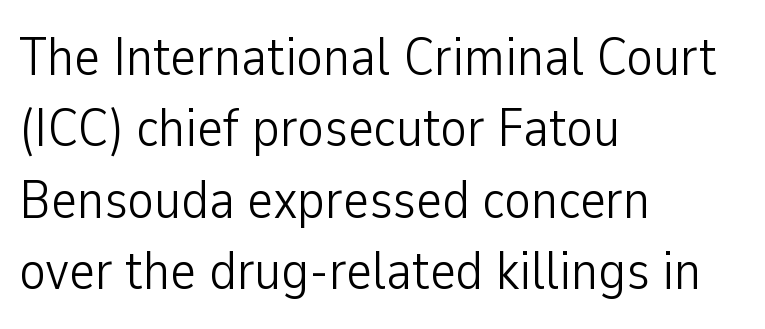
{"serif": "no", "italic": "no", "bold": "no", "weight": "light", "width": "condensed", "stroke_contrast": "low", "x_height": "medium", "monospaced": "no", "underline": "no", "align": "left", "line_spacing": "normal", "line_spacing_ratio": 1.3, "letter_spacing": "normal", "letter_spacing_em": 0.0, "glyph_px": 55}
